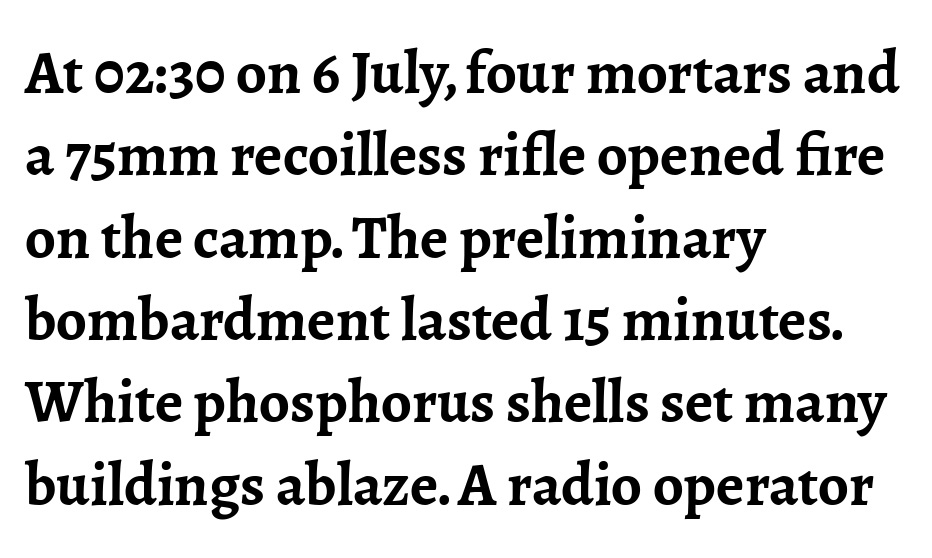
Q: Is the text bold? A: Yes.
Q: Is the text italic (slanted)? A: No, it is upright.
Q: Is the typeface a serif or a sans-serif typeface? A: Serif.
Q: Is the text underlined? A: No.
Q: How is the paragraph aligned? A: Left-aligned.
Q: Is the spacing between letters normal or unusually wide? A: Normal.
Q: Is the spacing between lines tight, normal or loose? A: Normal.
Q: Width (condensed, normal, or wide)? A: Normal.
Q: Stroke contrast? A: Low.
Q: x-height? A: Medium.
Q: Monospaced? A: No.
